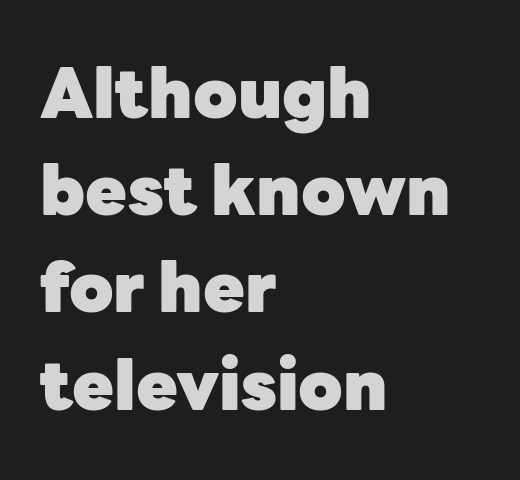
{"serif": "no", "italic": "no", "bold": "yes", "weight": "heavy", "width": "normal", "stroke_contrast": "low", "x_height": "medium", "monospaced": "no", "underline": "no", "align": "left", "line_spacing": "normal", "line_spacing_ratio": 1.43, "letter_spacing": "normal", "letter_spacing_em": 0.0, "glyph_px": 68}
